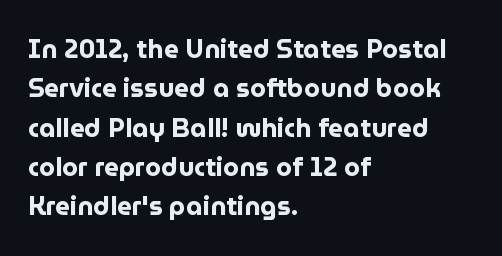
Q: Is the text bold? A: Yes.
Q: Is the text italic (slanted)? A: No, it is upright.
Q: Is the text underlined? A: No.
Q: How is the paragraph aligned? A: Left-aligned.
Q: Is the spacing between letters normal or unusually wide? A: Normal.
Q: Is the spacing between lines tight, normal or loose? A: Normal.
